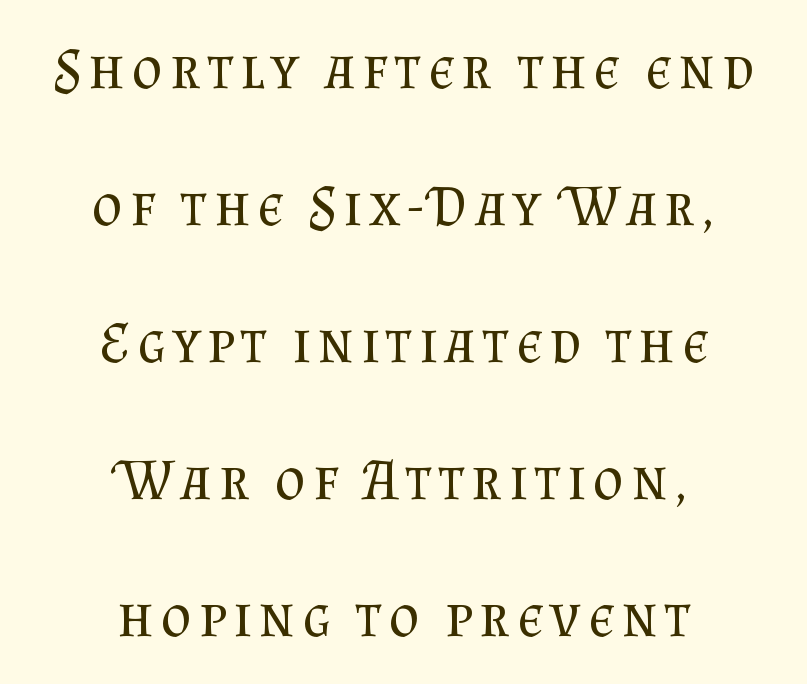
Q: Is the text bold? A: No.
Q: Is the text italic (slanted)? A: No, it is upright.
Q: Is the typeface a serif or a sans-serif typeface? A: Serif.
Q: Is the text underlined? A: No.
Q: How is the paragraph aligned? A: Centered.
Q: Is the spacing between lines tight, normal or loose? A: Loose.
Q: Width (condensed, normal, or wide)? A: Normal.
Q: Stroke contrast? A: Medium.
Q: x-height? A: Small.
Q: Monospaced? A: No.
